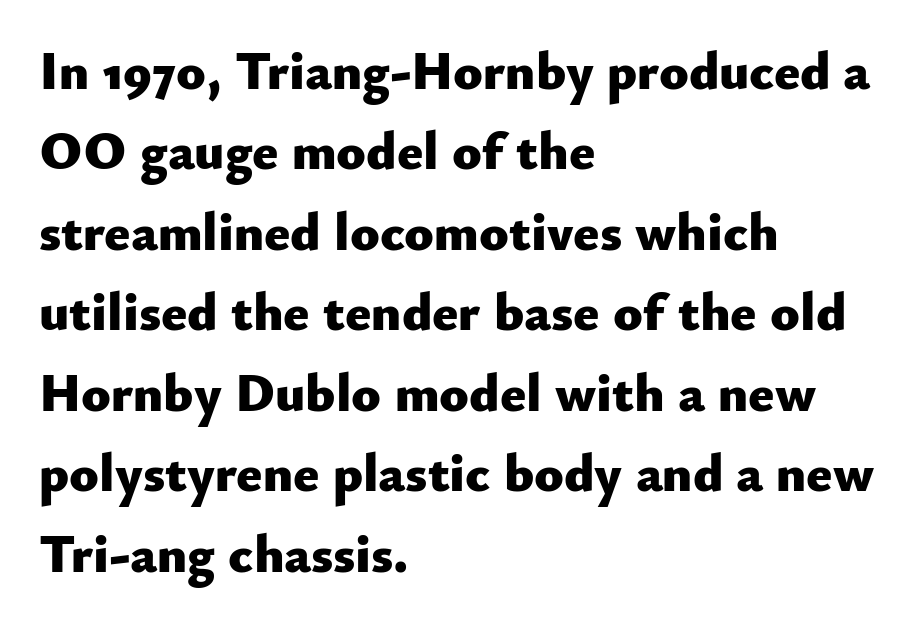
{"serif": "no", "italic": "no", "bold": "yes", "weight": "heavy", "width": "normal", "stroke_contrast": "low", "x_height": "small", "monospaced": "no", "underline": "no", "align": "left", "line_spacing": "normal", "line_spacing_ratio": 1.49, "letter_spacing": "normal", "letter_spacing_em": 0.0, "glyph_px": 54}
